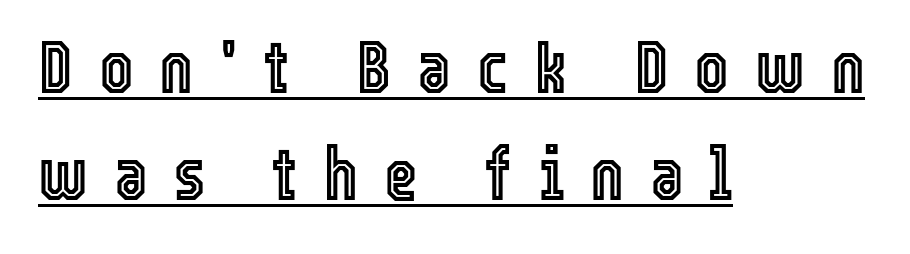
{"italic": "no", "width": "condensed", "x_height": "medium", "monospaced": "no", "underline": "yes", "align": "left", "line_spacing": "normal", "line_spacing_ratio": 1.47, "letter_spacing": "wide", "letter_spacing_em": 0.35, "glyph_px": 73}
